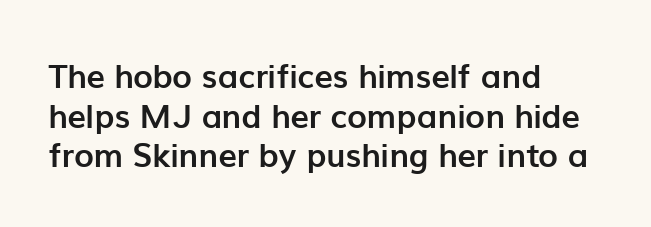
Underlining? Definitely not there. The rendering shows plain stroke endings on the letterforms — a sans-serif design. The face used here is proportionally spaced, like ordinary book or web type. You can tell it's not italic because the verticals are truly vertical.
